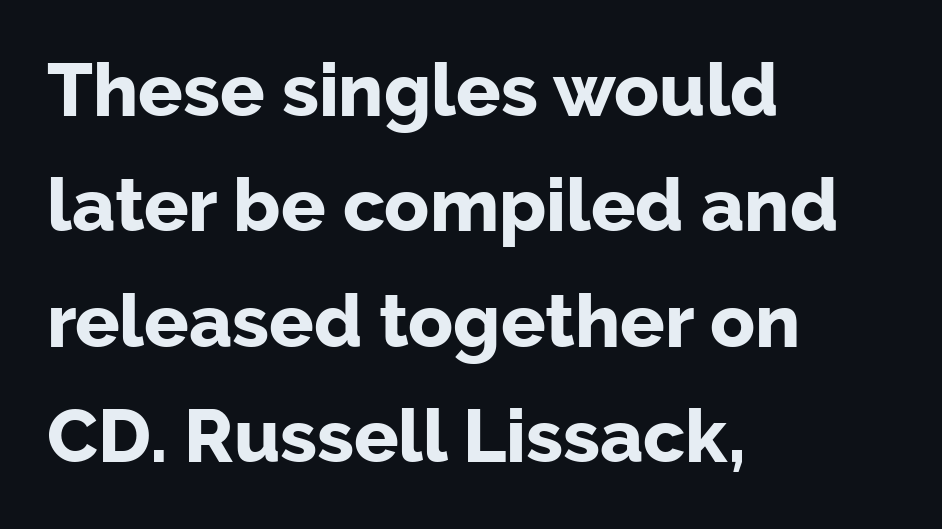
The image shows 74 px bold sans-serif type, upright; set left-aligned, normal line spacing (1.56x), normal letter spacing, not underlined; low stroke contrast and a medium x-height.
